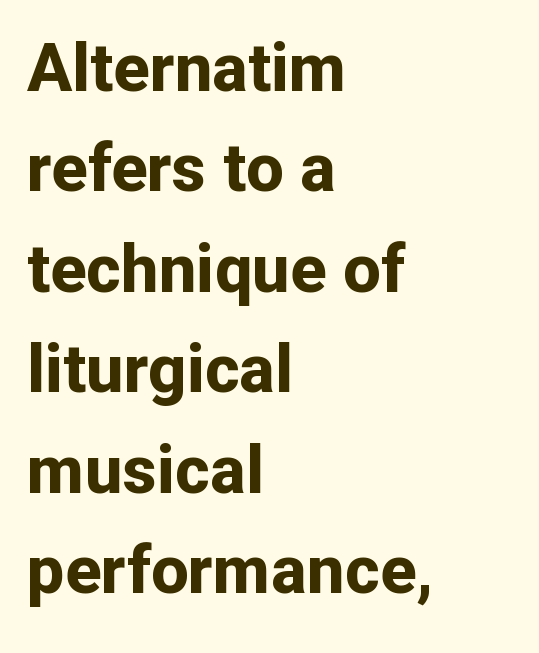
No italicization has been applied; the sample stays upright. The rendering uses a moderate line-height, typical for paragraphs. Unmarked baselines from the first word to the last. Tracking here is standard; glyphs follow each other at the usual distance. Stroke terminals: plain, sans-serif. Note the varied advance widths — an 'i' is clearly narrower than an 'm'.
